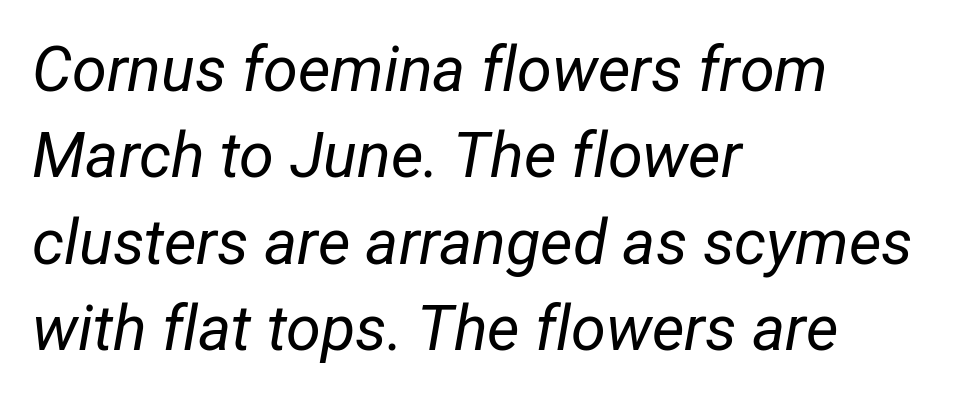
The passage shown is not bold in any degree. Short note: letters normally spaced. Caption: multi-line text, flush left, ragged right. The baseline area is clear. Character widths vary here, with narrow letters taking less room than wide ones. The text carries the slant typical of an italic or oblique font.
